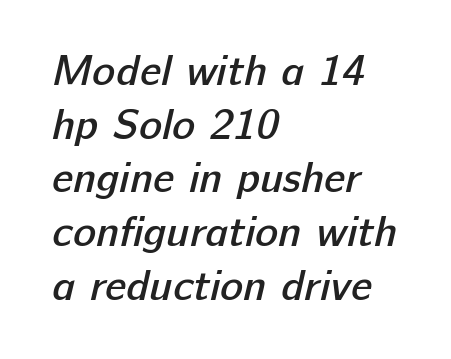
Q: Is the text bold? A: Semi-bold.
Q: Is the typeface a serif or a sans-serif typeface? A: Sans-serif.
Q: Is the text underlined? A: No.
Q: How is the paragraph aligned? A: Left-aligned.
Q: Is the spacing between letters normal or unusually wide? A: Normal.
Q: Is the spacing between lines tight, normal or loose? A: Normal.
Q: Width (condensed, normal, or wide)? A: Normal.
Q: Stroke contrast? A: Low.
Q: x-height? A: Medium.
Q: Monospaced? A: No.
